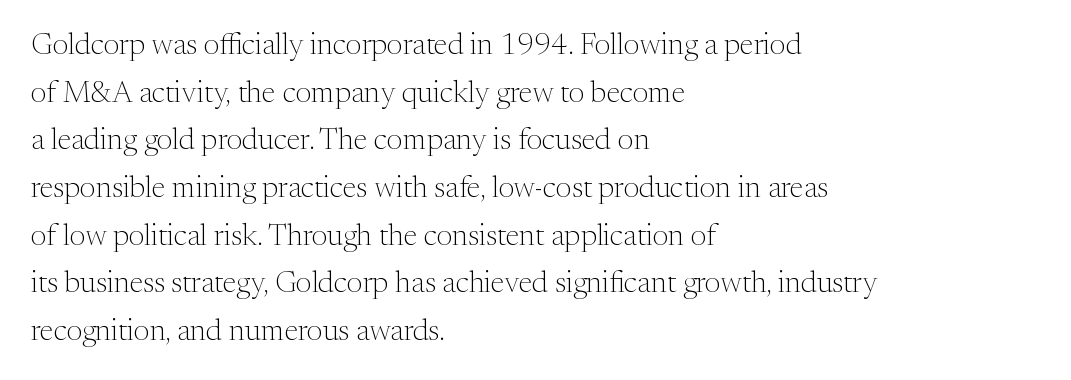
The image shows 30 px light serif type, upright; set left-aligned, normal line spacing (1.59x), normal letter spacing, not underlined; medium stroke contrast and a medium x-height.
